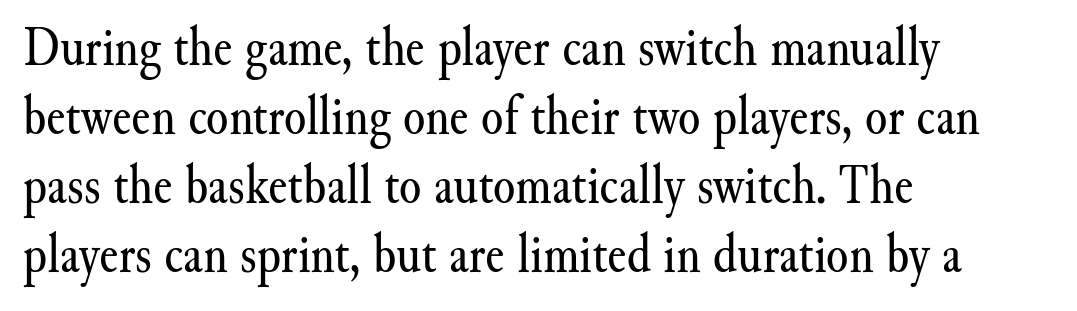
{"serif": "yes", "italic": "no", "bold": "no", "weight": "regular", "width": "normal", "stroke_contrast": "medium", "x_height": "small", "monospaced": "no", "underline": "no", "align": "left", "line_spacing_ratio": 1.21, "letter_spacing": "normal", "letter_spacing_em": 0.0, "glyph_px": 57}
